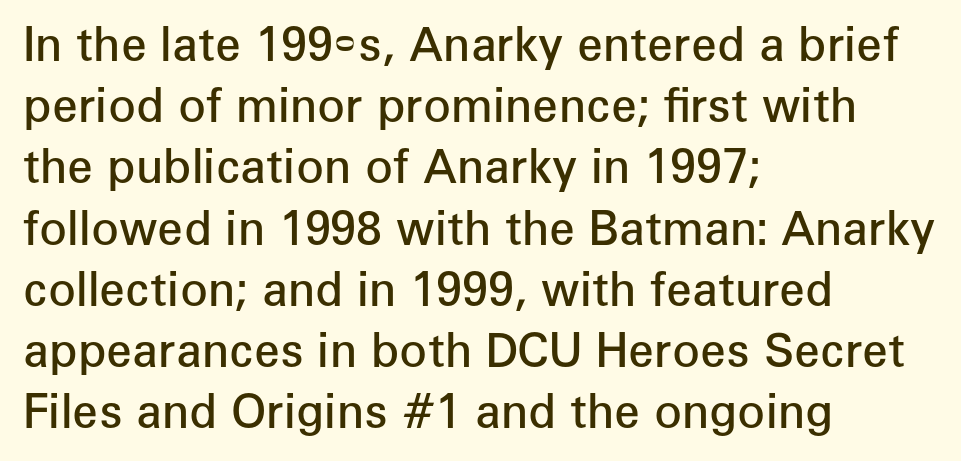
{"serif": "no", "italic": "no", "bold": "semi", "weight": "semibold", "width": "normal", "stroke_contrast": "low", "x_height": "medium", "monospaced": "no", "underline": "no", "align": "left", "line_spacing": "normal", "line_spacing_ratio": 1.33, "letter_spacing": "normal", "letter_spacing_em": 0.0, "glyph_px": 46}
